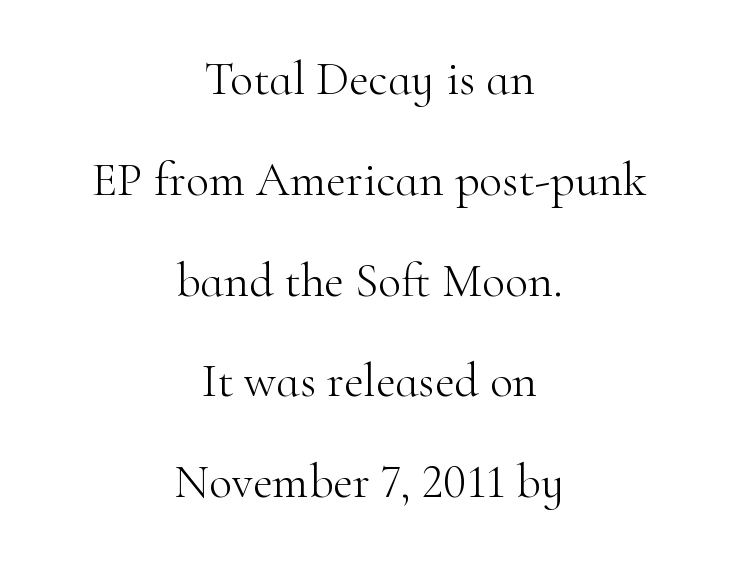
The image shows 48 px light serif type, upright; set centered, loose line spacing (2.1x), normal letter spacing, not underlined; high stroke contrast and a small x-height.
